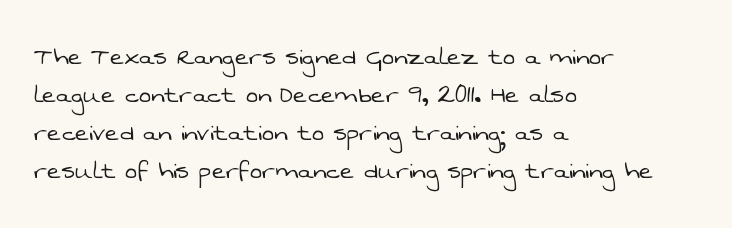
If you measured baseline to baseline, you'd find a middling distance. Glyph-to-glyph distance matches everyday printed text. Only glyphs here, with clear space below each row. Heft: none added — not bold. Letterform terminals end flat and unadorned throughout the passage. Leftover space on each line is placed entirely after the last word.
